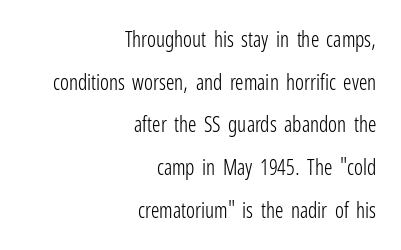
The image shows 21 px text type, upright; set right-aligned, loose line spacing (2.03x), normal letter spacing, not underlined.
